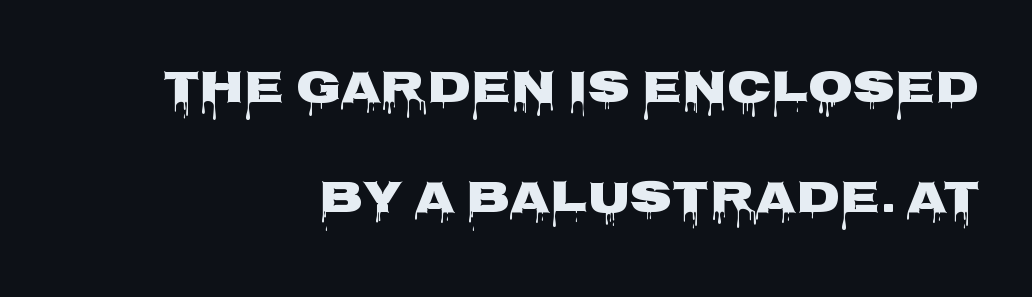
Does the type have serifs? No, each stem ends abruptly. Reading down the block, your eye finds every line finishing at a fixed right position. You could not count columns in this text — the font is proportionally spaced. Upright lettering throughout. Here the glyphs are tracked normally, forming tight word shapes. The strokes are fattened all the way to bold.
